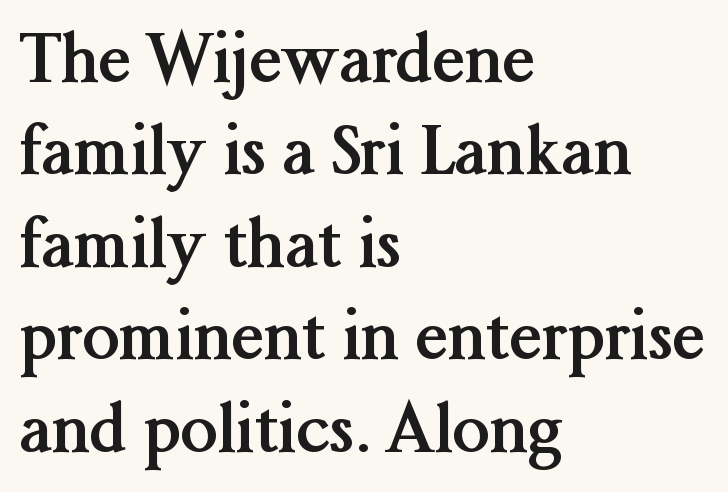
The image shows 66 px semibold serif type, upright; set left-aligned, normal line spacing (1.4x), normal letter spacing, not underlined; medium stroke contrast and a medium x-height.
